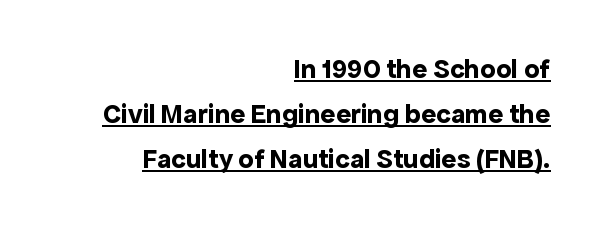
The image shows 28 px bold sans-serif type, upright; set right-aligned, normal line spacing (1.61x), normal letter spacing, underlined; a medium x-height.
